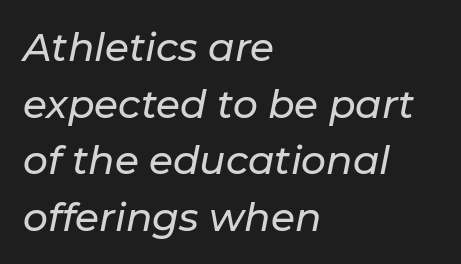
The image shows 39 px text type, italic (leaning right); set left-aligned, normal line spacing (1.45x), normal letter spacing, not underlined; low stroke contrast and a medium x-height.
